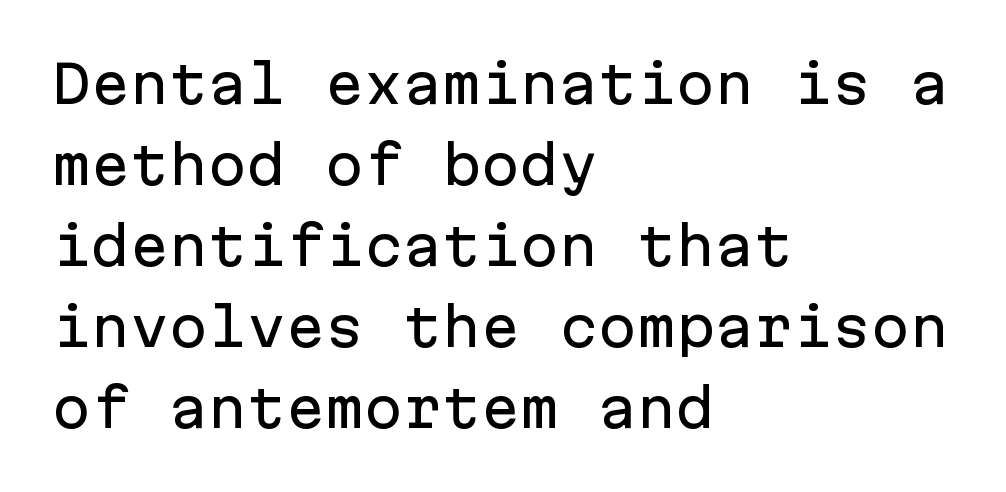
{"serif": "no", "italic": "no", "width": "normal", "stroke_contrast": "low", "x_height": "medium", "monospaced": "yes", "underline": "no", "align": "left", "line_spacing": "normal", "line_spacing_ratio": 1.56, "letter_spacing": "normal", "letter_spacing_em": 0.0, "glyph_px": 52}
